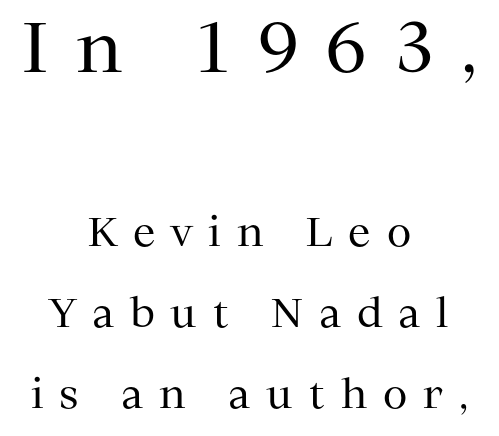
Q: Is the text bold? A: No.
Q: Is the text italic (slanted)? A: No, it is upright.
Q: Is the typeface a serif or a sans-serif typeface? A: Serif.
Q: Is the text underlined? A: No.
Q: How is the paragraph aligned? A: Centered.
Q: Is the spacing between letters normal or unusually wide? A: Unusually wide.
Q: Is the spacing between lines tight, normal or loose? A: Loose.
Q: Which block of text is set in a larger size, the first (top) or the second (bottom)? A: The first (top) one.
Q: Width (condensed, normal, or wide)? A: Normal.
Q: Stroke contrast? A: Medium.
Q: x-height? A: Medium.
Q: Monospaced? A: No.
